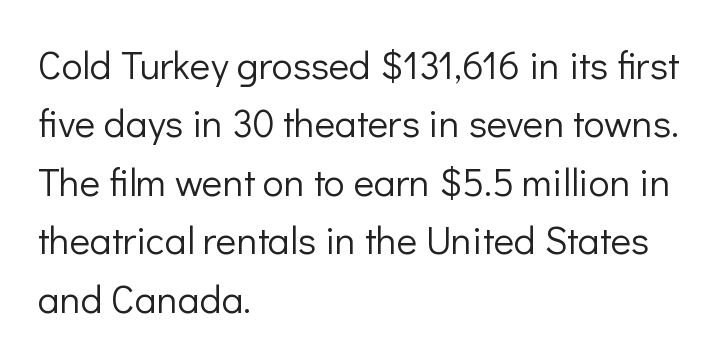
{"serif": "no", "italic": "no", "bold": "no", "weight": "light", "width": "normal", "stroke_contrast": "low", "x_height": "medium", "monospaced": "no", "underline": "no", "align": "left", "line_spacing": "normal", "line_spacing_ratio": 1.5, "letter_spacing": "normal", "letter_spacing_em": 0.0, "glyph_px": 39}
